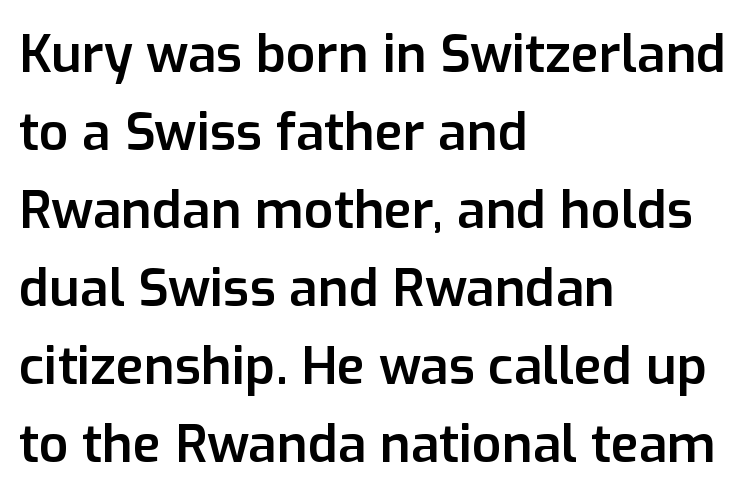
Q: Is the text bold? A: Semi-bold.
Q: Is the text italic (slanted)? A: No, it is upright.
Q: Is the typeface a serif or a sans-serif typeface? A: Sans-serif.
Q: Is the text underlined? A: No.
Q: How is the paragraph aligned? A: Left-aligned.
Q: Is the spacing between letters normal or unusually wide? A: Normal.
Q: Is the spacing between lines tight, normal or loose? A: Normal.
Q: Width (condensed, normal, or wide)? A: Normal.
Q: Stroke contrast? A: Low.
Q: x-height? A: Medium.
Q: Monospaced? A: No.
